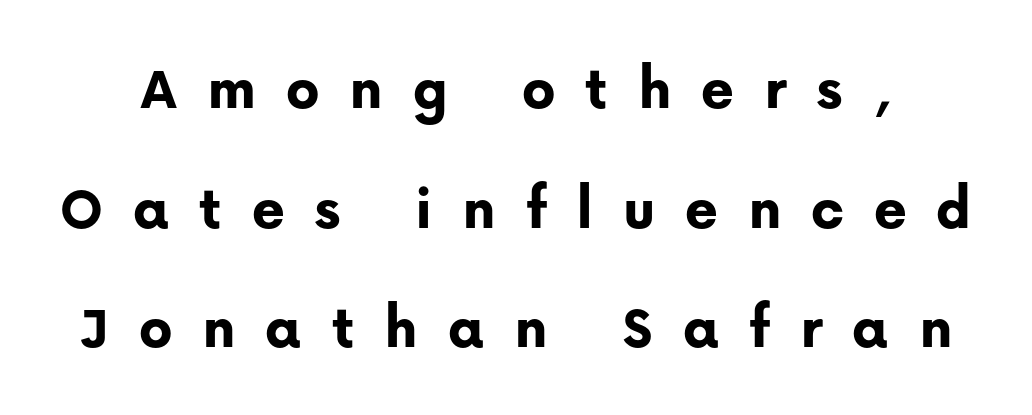
Q: Is the text bold? A: Yes.
Q: Is the text italic (slanted)? A: No, it is upright.
Q: Is the typeface a serif or a sans-serif typeface? A: Sans-serif.
Q: Is the text underlined? A: No.
Q: Is the spacing between letters normal or unusually wide? A: Unusually wide.
Q: Is the spacing between lines tight, normal or loose? A: Loose.
Q: Width (condensed, normal, or wide)? A: Normal.
Q: Stroke contrast? A: Low.
Q: x-height? A: Medium.
Q: Monospaced? A: No.
